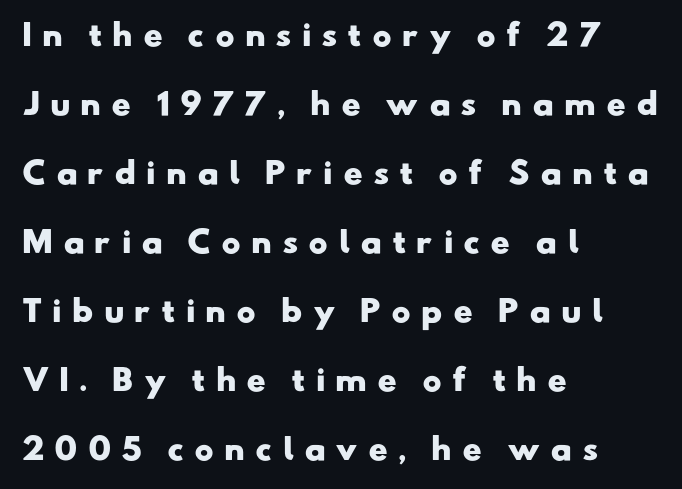
{"serif": "no", "bold": "yes", "weight": "heavy", "width": "wide", "stroke_contrast": "low", "x_height": "small", "monospaced": "no", "underline": "no", "align": "left", "line_spacing": "loose", "line_spacing_ratio": 2.38, "letter_spacing": "wide", "letter_spacing_em": 0.34, "glyph_px": 29}
